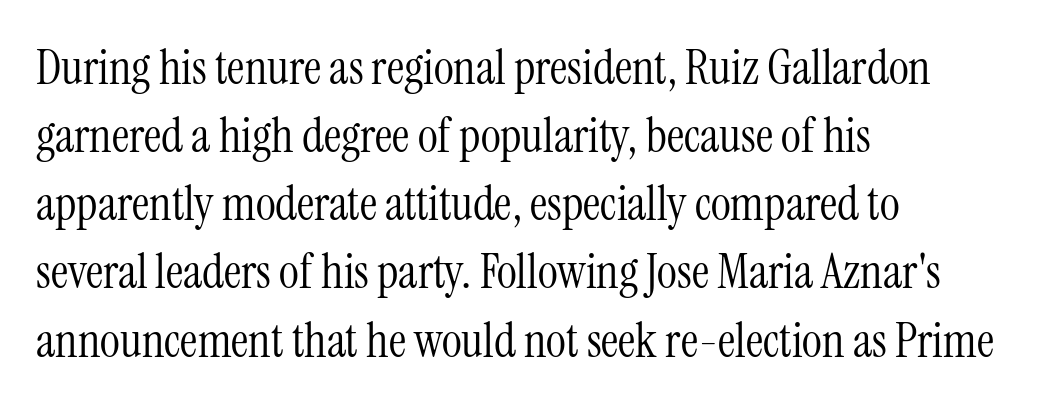
Q: Is the text bold? A: No.
Q: Is the text italic (slanted)? A: No, it is upright.
Q: Is the typeface a serif or a sans-serif typeface? A: Serif.
Q: Is the text underlined? A: No.
Q: How is the paragraph aligned? A: Left-aligned.
Q: Is the spacing between letters normal or unusually wide? A: Normal.
Q: Is the spacing between lines tight, normal or loose? A: Normal.
Q: Width (condensed, normal, or wide)? A: Condensed.
Q: Stroke contrast? A: Medium.
Q: x-height? A: Medium.
Q: Monospaced? A: No.
